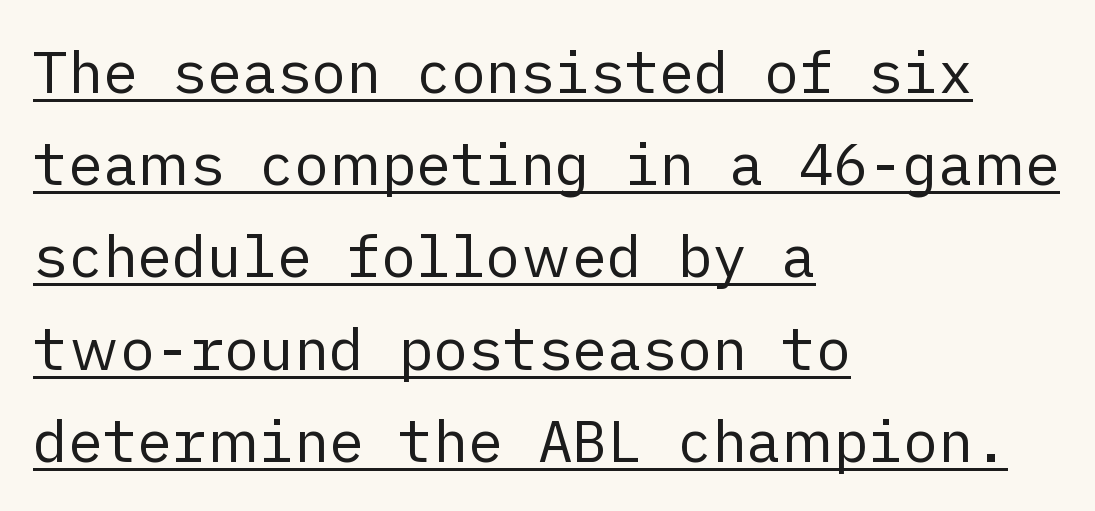
{"serif": "no", "italic": "no", "bold": "no", "weight": "regular", "width": "normal", "stroke_contrast": "low", "x_height": "medium", "underline": "yes", "align": "left", "line_spacing": "normal", "line_spacing_ratio": 1.59, "letter_spacing": "normal", "letter_spacing_em": 0.0, "glyph_px": 58}
